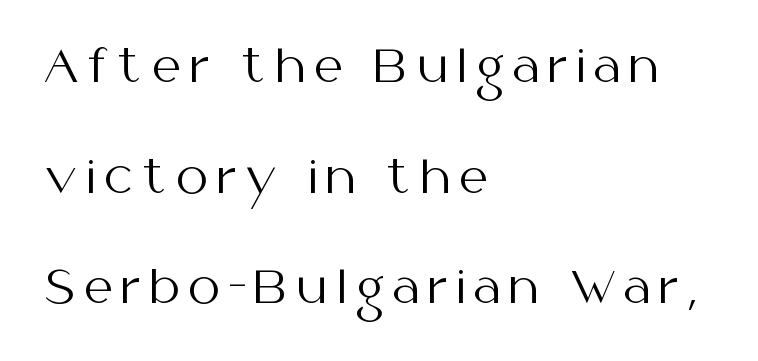
{"serif": "no", "italic": "no", "bold": "no", "weight": "regular", "width": "normal", "stroke_contrast": "medium", "x_height": "medium", "monospaced": "no", "underline": "no", "align": "left", "line_spacing": "loose", "line_spacing_ratio": 2.46, "letter_spacing": "wide", "letter_spacing_em": 0.2, "glyph_px": 45}
